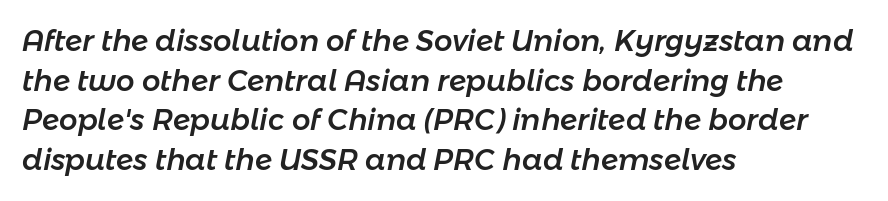
In CSS terms this would be text-align: left. Any mark beneath the type? The region is blank. Between one letter and the next there's only the usual sliver of space. Vertically, the passage feels balanced, rows spaced as you'd expect.
